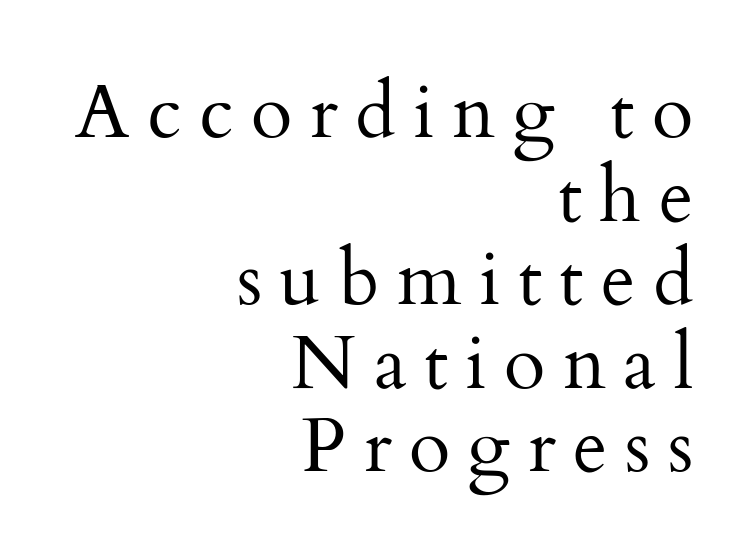
The image shows 76 px regular-weight serif type, upright; set right-aligned, tight line spacing (1.1x), unusually wide letter spacing (+0.23 em), not underlined; medium stroke contrast and a small x-height.
